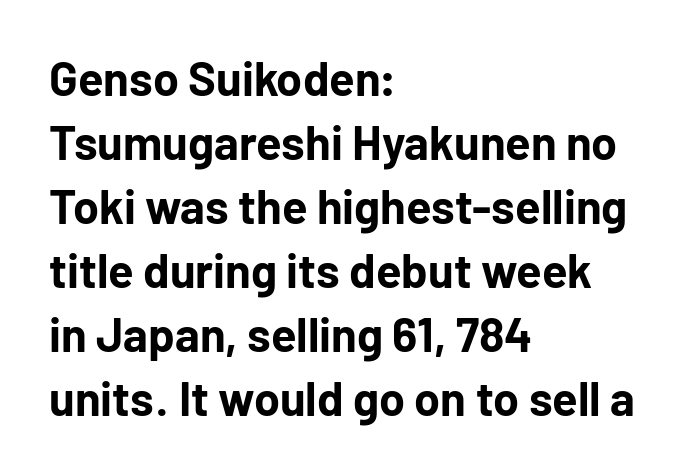
This sample keeps an unexceptional amount of space between lines. This is heavy type, rendered in bold. In terms of letterform style, serifs are entirely absent. The face used here is rendered with its standard letterfit.
